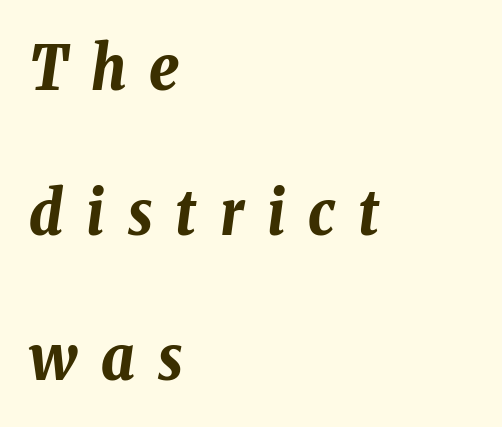
{"italic": "yes", "lean": "right", "slant_degrees": 8, "bold": "yes", "weight": "bold", "width": "condensed", "stroke_contrast": "low", "x_height": "medium", "monospaced": "no", "underline": "no", "align": "left", "line_spacing": "loose", "line_spacing_ratio": 2.34, "letter_spacing": "wide", "letter_spacing_em": 0.37, "glyph_px": 62}
